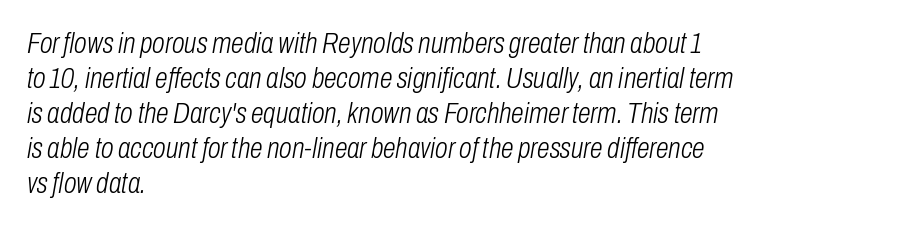
{"italic": "yes", "lean": "right", "slant_degrees": 10, "bold": "no", "weight": "light", "width": "condensed", "stroke_contrast": "low", "x_height": "medium", "monospaced": "no", "underline": "no", "align": "left", "line_spacing_ratio": 1.21, "letter_spacing": "normal", "letter_spacing_em": 0.0, "glyph_px": 29}
